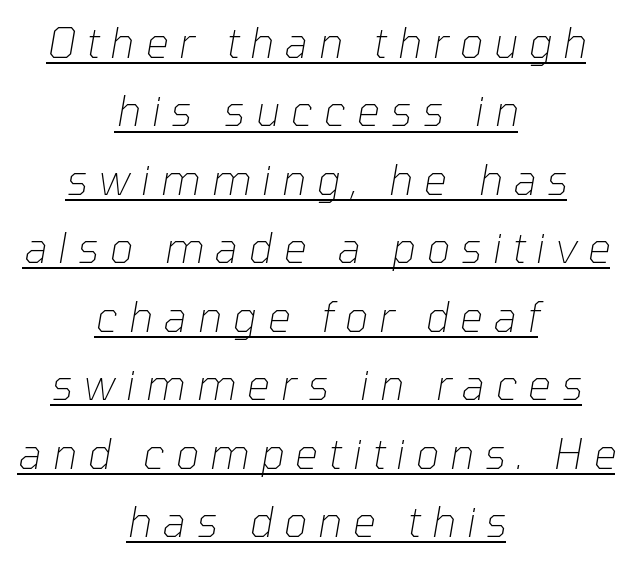
Q: Is the text bold? A: No.
Q: Is the text italic (slanted)? A: Yes, it leans right by about 10 degrees.
Q: Is the text underlined? A: Yes.
Q: How is the paragraph aligned? A: Centered.
Q: Is the spacing between letters normal or unusually wide? A: Unusually wide.
Q: Is the spacing between lines tight, normal or loose? A: Normal.
Q: Width (condensed, normal, or wide)? A: Normal.
Q: Stroke contrast? A: Low.
Q: x-height? A: Medium.
Q: Monospaced? A: No.
